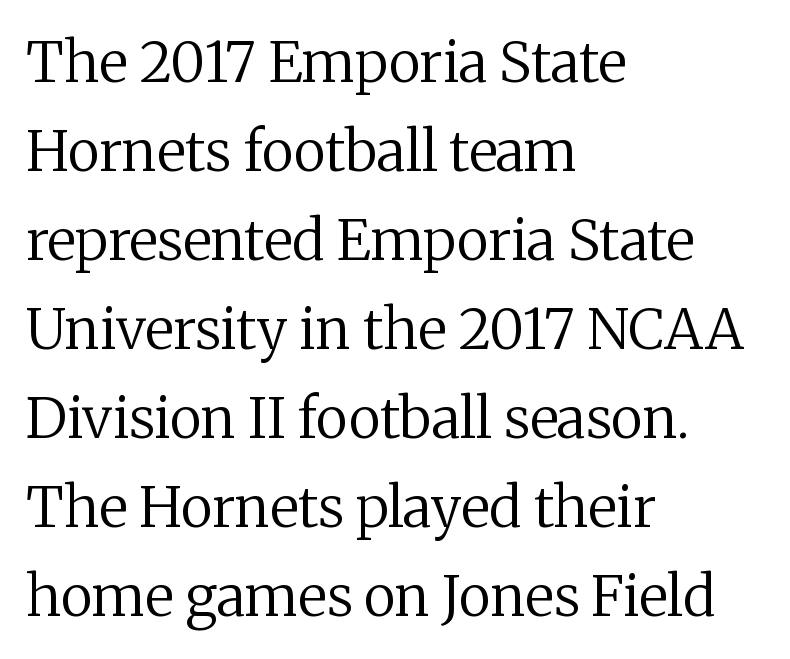
The image shows 56 px regular-weight serif type, upright; set left-aligned, normal line spacing (1.59x), normal letter spacing, not underlined; medium stroke contrast and a medium x-height.
